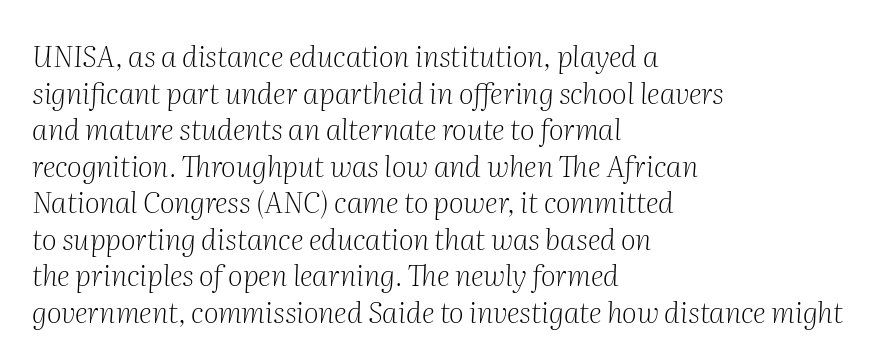
Q: Is the text bold? A: No.
Q: Is the text italic (slanted)? A: Yes, it leans right by about 2 degrees.
Q: Is the typeface a serif or a sans-serif typeface? A: Serif.
Q: Is the text underlined? A: No.
Q: How is the paragraph aligned? A: Left-aligned.
Q: Is the spacing between letters normal or unusually wide? A: Normal.
Q: Is the spacing between lines tight, normal or loose? A: Normal.
Q: Width (condensed, normal, or wide)? A: Normal.
Q: Stroke contrast? A: Medium.
Q: x-height? A: Medium.
Q: Monospaced? A: No.
